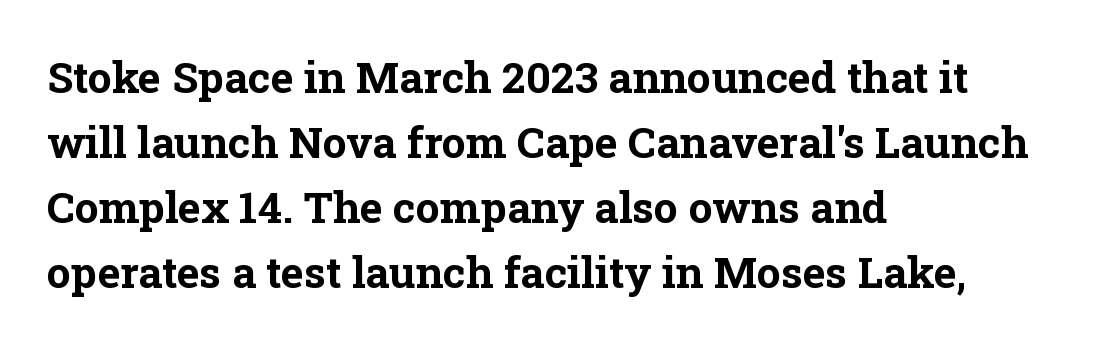
The image shows 43 px bold serif type, upright; set left-aligned, normal line spacing (1.51x), normal letter spacing, not underlined; low stroke contrast and a medium x-height.
